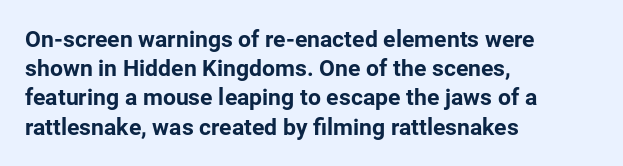
Q: Is the text bold? A: Yes.
Q: Is the text italic (slanted)? A: No, it is upright.
Q: Is the text underlined? A: No.
Q: How is the paragraph aligned? A: Left-aligned.
Q: Is the spacing between letters normal or unusually wide? A: Normal.
Q: Is the spacing between lines tight, normal or loose? A: Normal.
